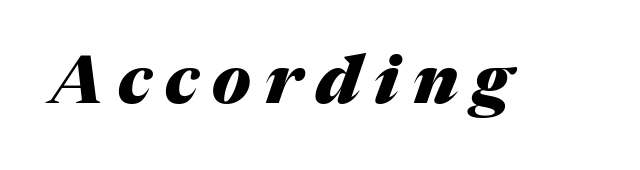
The image shows 67 px heavy type, italic (leaning right); set unusually wide letter spacing (+0.21 em), not underlined; medium stroke contrast and a medium x-height.
